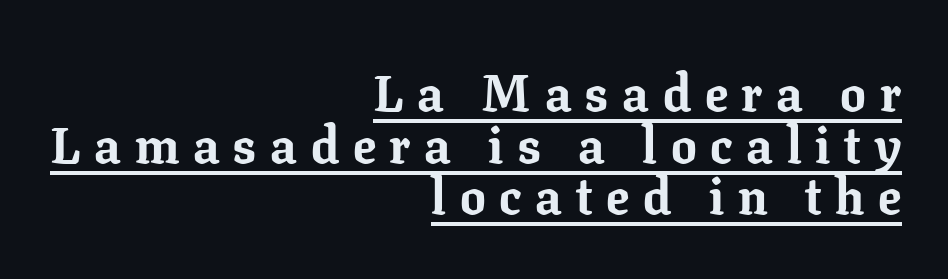
{"serif": "yes", "italic": "no", "bold": "yes", "weight": "bold", "width": "normal", "stroke_contrast": "low", "x_height": "medium", "monospaced": "no", "underline": "yes", "align": "right", "line_spacing": "tight", "line_spacing_ratio": 1.01, "letter_spacing": "wide", "letter_spacing_em": 0.27, "glyph_px": 51}
